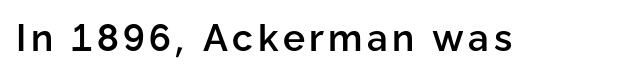
The image shows 37 px semibold sans-serif type, upright; set not underlined; low stroke contrast and a medium x-height.
